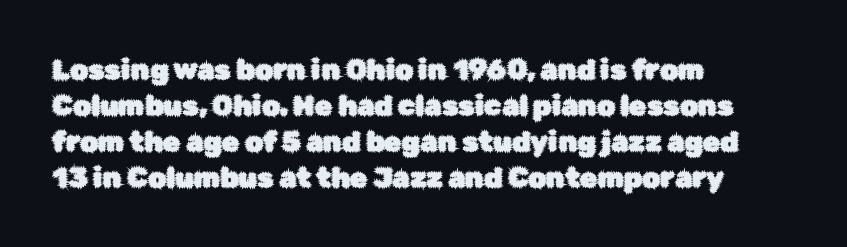
These lines sit exactly where default settings would place them. Plain, unruled lines of type. Compared with typical body copy, the letter spacing here is the same. You can tell from the bare stems that sans-serif type was used. Tall strokes in this sample are plumb rather than angled. If you drew a ruler down the left edge, every line would touch it.
